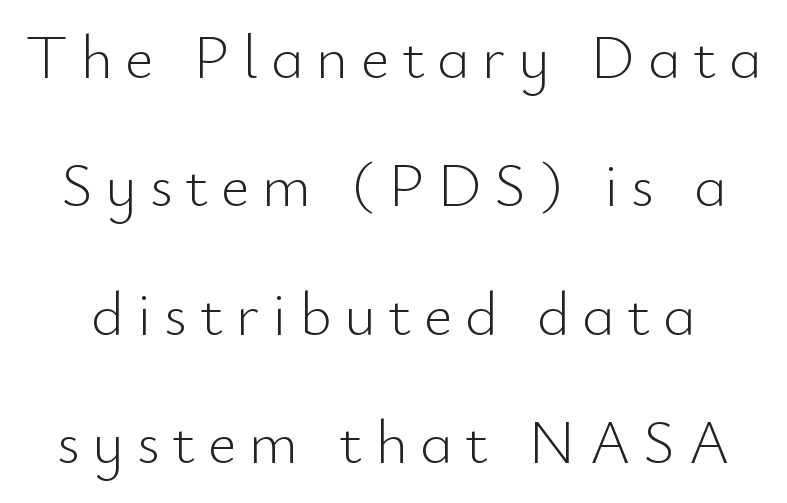
Each stroke keeps to a modest, everyday thickness or less. A bare baseline throughout the passage. Is this a fixed-width face? No — the glyphs have proportional, varying widths. You can tell it's not italic because the verticals are truly vertical.
